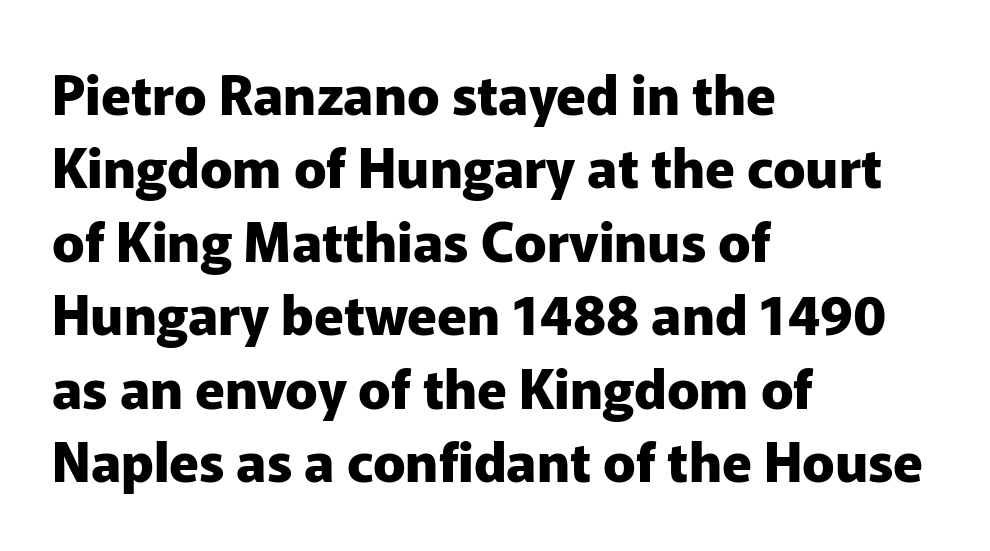
{"serif": "no", "italic": "no", "bold": "yes", "weight": "heavy", "width": "normal", "stroke_contrast": "low", "x_height": "medium", "monospaced": "no", "underline": "no", "align": "left", "line_spacing": "normal", "line_spacing_ratio": 1.36, "letter_spacing": "normal", "letter_spacing_em": 0.0, "glyph_px": 54}
